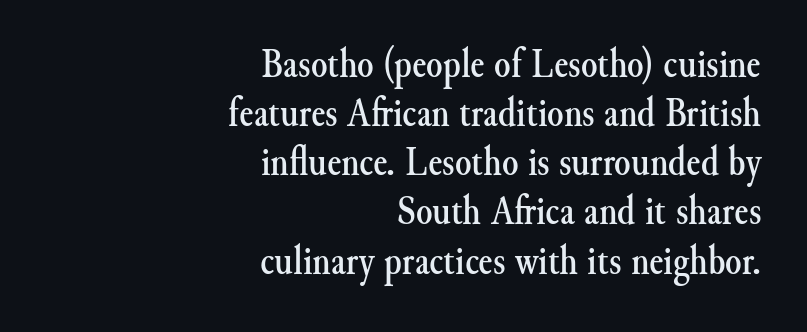
Q: Is the text italic (slanted)? A: No, it is upright.
Q: Is the typeface a serif or a sans-serif typeface? A: Serif.
Q: Is the text underlined? A: No.
Q: How is the paragraph aligned? A: Right-aligned.
Q: Is the spacing between letters normal or unusually wide? A: Normal.
Q: Width (condensed, normal, or wide)? A: Normal.
Q: Stroke contrast? A: Medium.
Q: x-height? A: Small.
Q: Monospaced? A: No.
